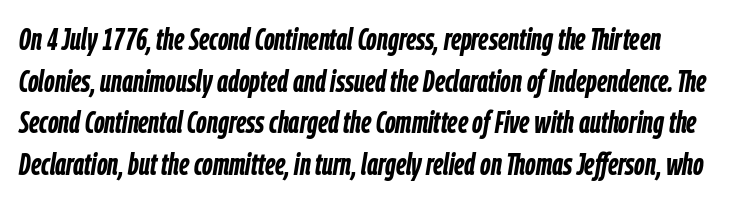
{"italic": "yes", "lean": "right", "slant_degrees": 9, "bold": "yes", "weight": "semibold", "width": "condensed", "stroke_contrast": "low", "x_height": "medium", "monospaced": "no", "underline": "no", "align": "left", "line_spacing": "normal", "line_spacing_ratio": 1.34, "letter_spacing": "normal", "letter_spacing_em": 0.0, "glyph_px": 31}
